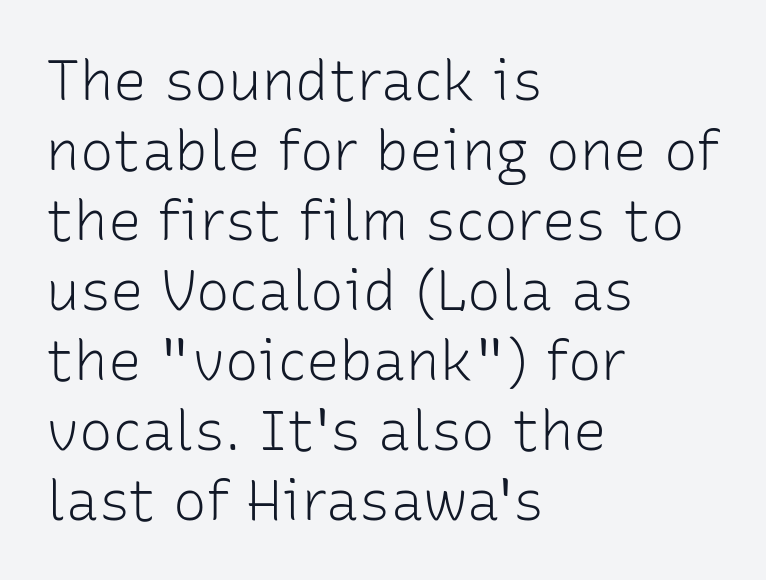
The line-height multiplier appears to be the usual default. The type sits square on the baseline with zero lean. The text was rendered using a sans face with plain stroke endings. Anything drawn beneath the words? Only blank space.
